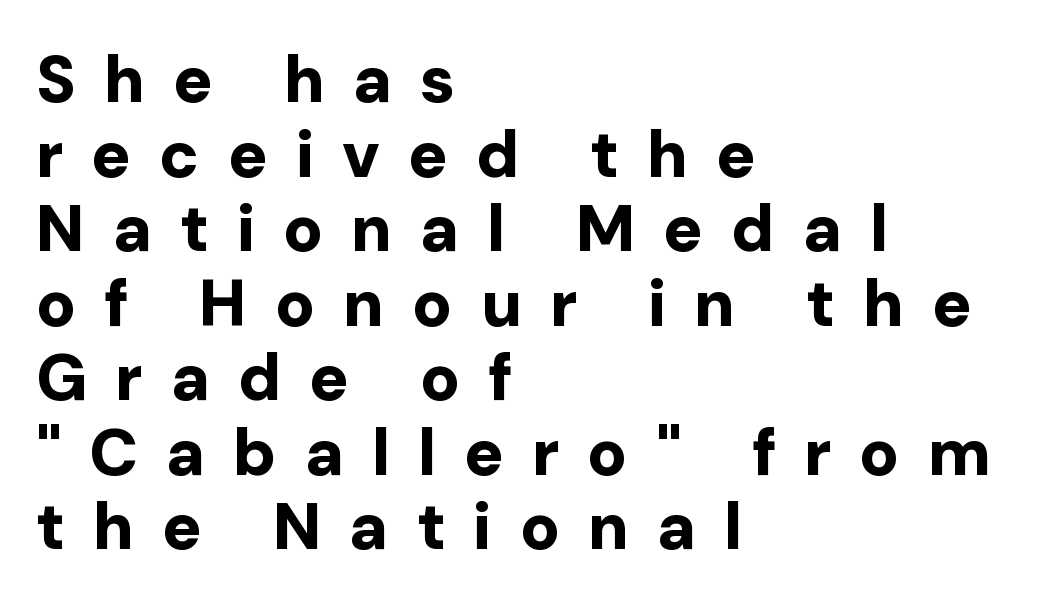
{"serif": "no", "italic": "no", "bold": "yes", "weight": "bold", "width": "normal", "stroke_contrast": "low", "x_height": "medium", "monospaced": "no", "underline": "no", "align": "left", "line_spacing": "tight", "line_spacing_ratio": 1.13, "letter_spacing": "wide", "letter_spacing_em": 0.42, "glyph_px": 66}
